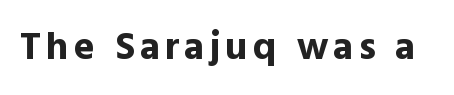
The image shows 39 px bold sans-serif type, upright; set not underlined; a medium x-height.
